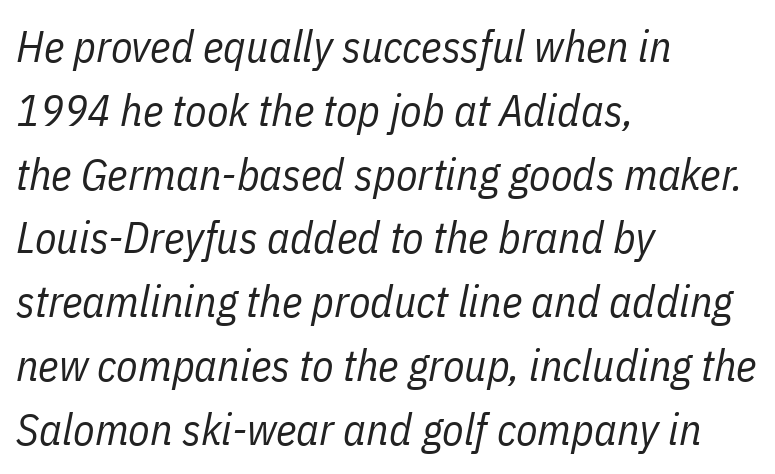
Q: Is the text bold? A: No.
Q: Is the text italic (slanted)? A: Yes, it leans right by about 11 degrees.
Q: Is the text underlined? A: No.
Q: How is the paragraph aligned? A: Left-aligned.
Q: Is the spacing between letters normal or unusually wide? A: Normal.
Q: Is the spacing between lines tight, normal or loose? A: Normal.
Q: Width (condensed, normal, or wide)? A: Condensed.
Q: Stroke contrast? A: Low.
Q: x-height? A: Medium.
Q: Monospaced? A: No.
